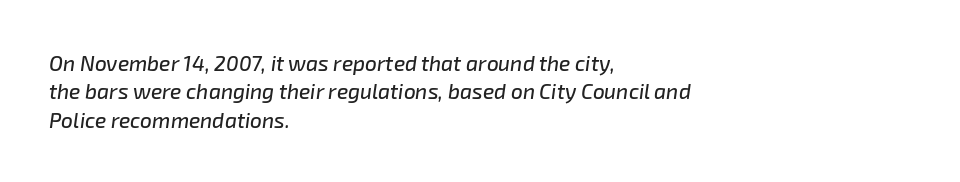
Does extra space separate the letters? No, they use regular spacing. Emphasis-style slanted type is in use. Alignment: flush left. The line-height multiplier appears to be the usual default. Descender tails drop into unmarked territory.
